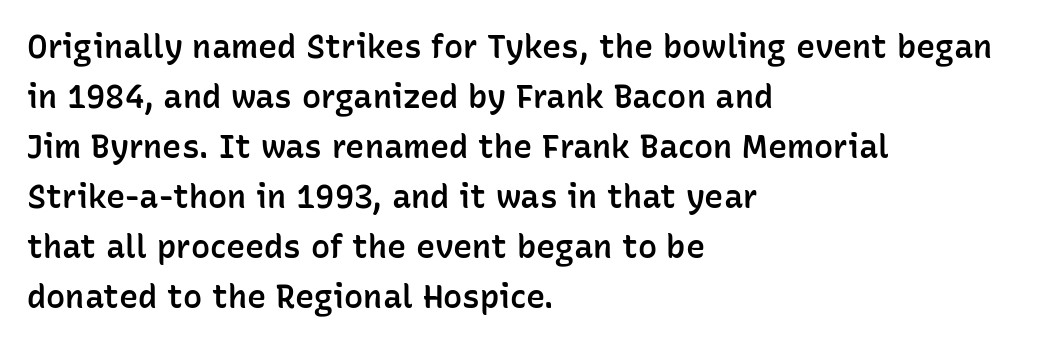
Q: Is the text bold? A: Semi-bold.
Q: Is the text italic (slanted)? A: No, it is upright.
Q: Is the typeface a serif or a sans-serif typeface? A: Sans-serif.
Q: Is the text underlined? A: No.
Q: How is the paragraph aligned? A: Left-aligned.
Q: Is the spacing between letters normal or unusually wide? A: Normal.
Q: Is the spacing between lines tight, normal or loose? A: Normal.
Q: Width (condensed, normal, or wide)? A: Normal.
Q: Stroke contrast? A: Low.
Q: x-height? A: Medium.
Q: Monospaced? A: No.
